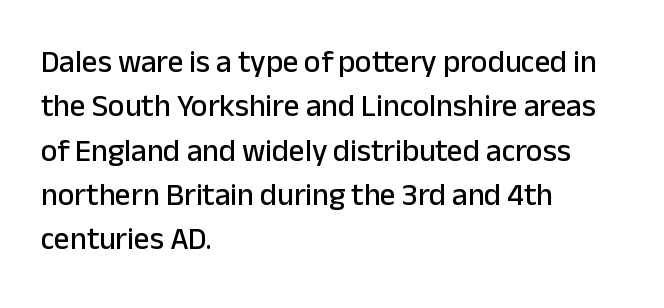
Is the letter spacing exaggerated? No — it looks like the ordinary default. The glyphs are unaccompanied by any horizontal stroke below them. Characters remain perfectly vertical along every line. How would I describe the line gaps? Plain and ordinary.
